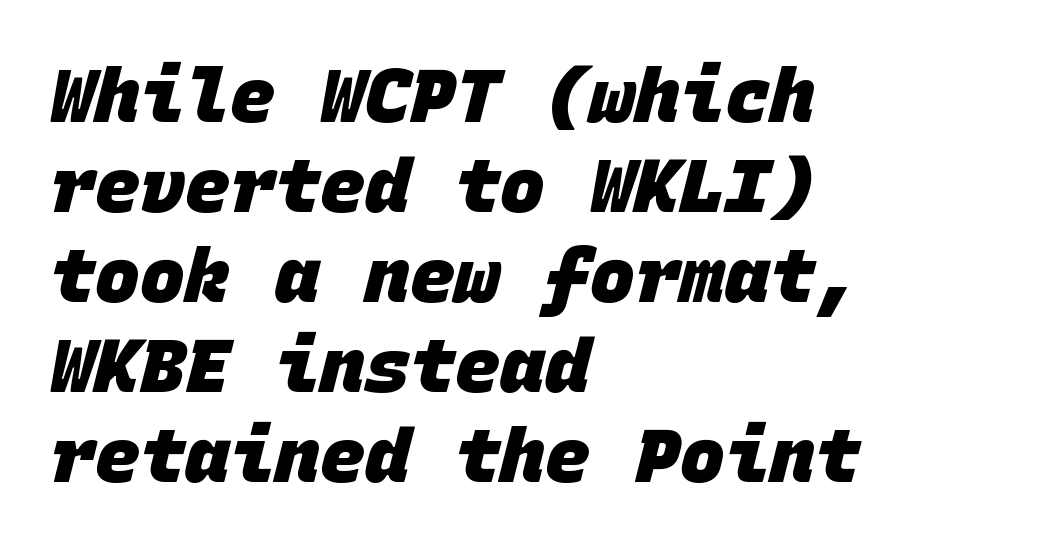
Q: Is the text bold? A: Yes.
Q: Is the typeface a serif or a sans-serif typeface? A: Sans-serif.
Q: Is the text underlined? A: No.
Q: How is the paragraph aligned? A: Left-aligned.
Q: Is the spacing between letters normal or unusually wide? A: Normal.
Q: Width (condensed, normal, or wide)? A: Normal.
Q: Stroke contrast? A: Low.
Q: x-height? A: Large.
Q: Monospaced? A: Yes.
